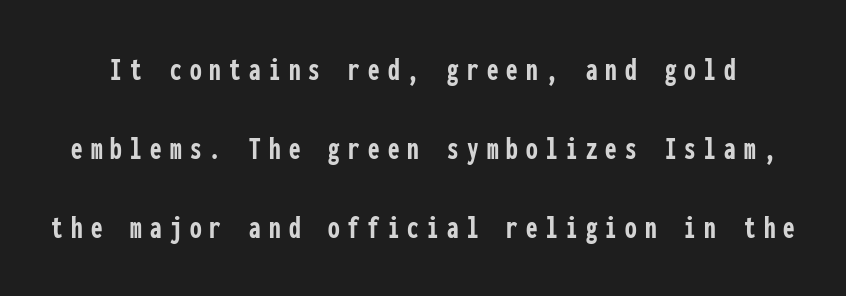
Compared with an ordinary text face, these strokes are far heavier — a full bold. The gaps between neighbouring characters are conspicuously large. The axis of the letterforms is exactly vertical. You could fit nearly another row in the gap between these rows. The passage shown is typeset with a sans-serif family. A typesetter would call this monospace, since all characters share one set width.
